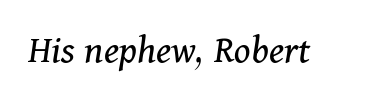
The image shows 41 px regular-weight serif type, italic (leaning right); set normal letter spacing, not underlined; medium stroke contrast and a medium x-height.
